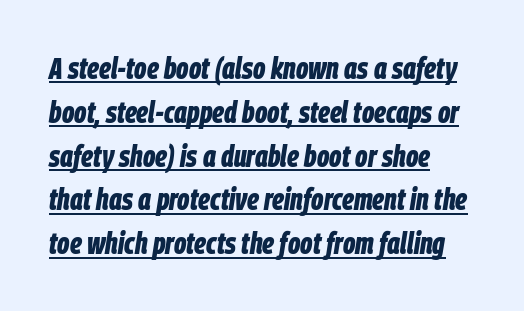
{"italic": "yes", "lean": "right", "slant_degrees": 9, "bold": "yes", "weight": "bold", "width": "condensed", "stroke_contrast": "low", "x_height": "large", "monospaced": "no", "underline": "yes", "align": "left", "line_spacing": "normal", "line_spacing_ratio": 1.46, "letter_spacing": "normal", "letter_spacing_em": 0.0, "glyph_px": 30}
